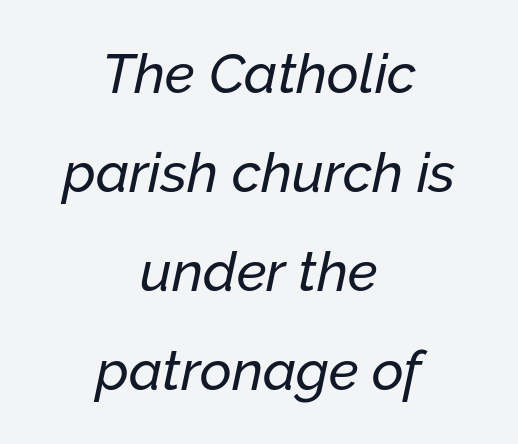
Do the characters align in a grid? No, the font is proportional. Glance below the letters and you will spot only blank space. Posture: slanted. What stands out about the letter spacing? Nothing — it is the standard amount.
